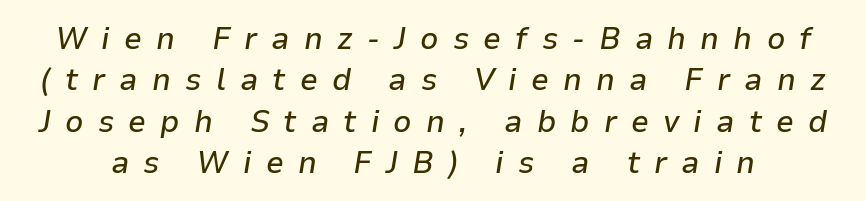
Q: Is the text italic (slanted)? A: Yes, it leans right by about 9 degrees.
Q: Is the text underlined? A: No.
Q: Is the spacing between letters normal or unusually wide? A: Unusually wide.
Q: Is the spacing between lines tight, normal or loose? A: Normal.
Q: Width (condensed, normal, or wide)? A: Normal.
Q: Stroke contrast? A: Low.
Q: x-height? A: Medium.
Q: Monospaced? A: No.
